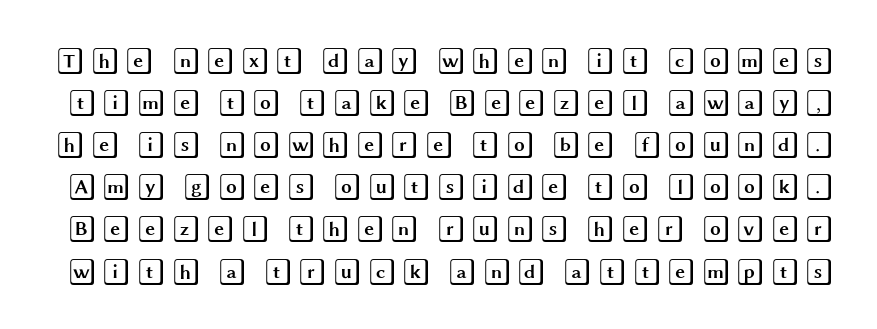
The image shows 27 px text type, upright; set normal line spacing (1.56x), not underlined.
